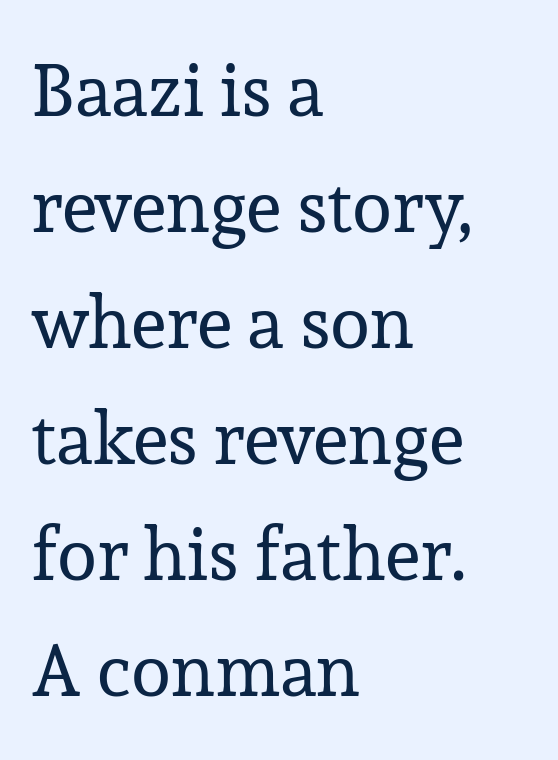
Short note: letters normally spaced. Stroke terminals: seriffed. Is the stroke heavy? The answer is a plain regular-or-lighter. Is this a fixed-width face? No — the glyphs have proportional, varying widths. These lines are set flush left with a ragged right edge.
